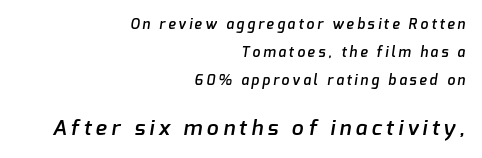
{"bold": "semi", "underline": "no", "align": "right", "line_spacing": "loose", "line_spacing_ratio": 2.01, "letter_spacing": "wide", "letter_spacing_em": 0.21, "larger_block": "second", "size_ratio": 1.5, "glyph_px": 21}
